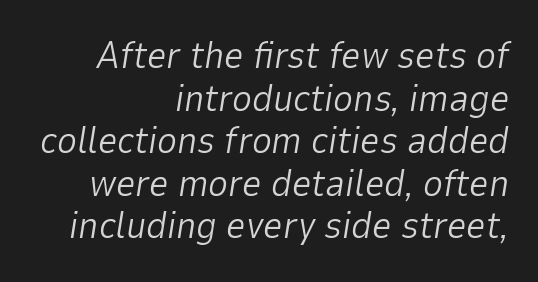
{"italic": "yes", "lean": "right", "slant_degrees": 9, "bold": "no", "weight": "light", "width": "normal", "stroke_contrast": "low", "x_height": "medium", "monospaced": "no", "underline": "no", "align": "right", "line_spacing": "tight", "line_spacing_ratio": 1.12, "letter_spacing": "normal", "letter_spacing_em": 0.0, "glyph_px": 38}
